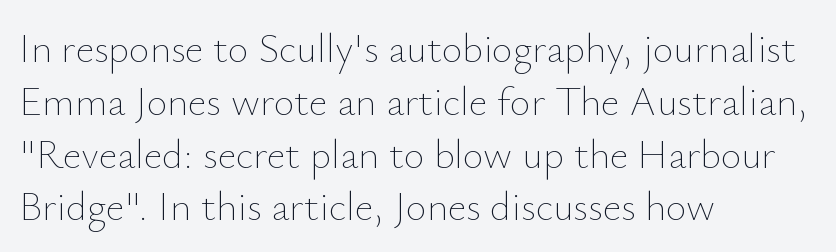
{"italic": "no", "bold": "no", "weight": "thin", "width": "normal", "stroke_contrast": "low", "x_height": "small", "monospaced": "no", "underline": "no", "align": "left", "line_spacing": "normal", "line_spacing_ratio": 1.32, "letter_spacing": "normal", "letter_spacing_em": 0.0, "glyph_px": 40}
